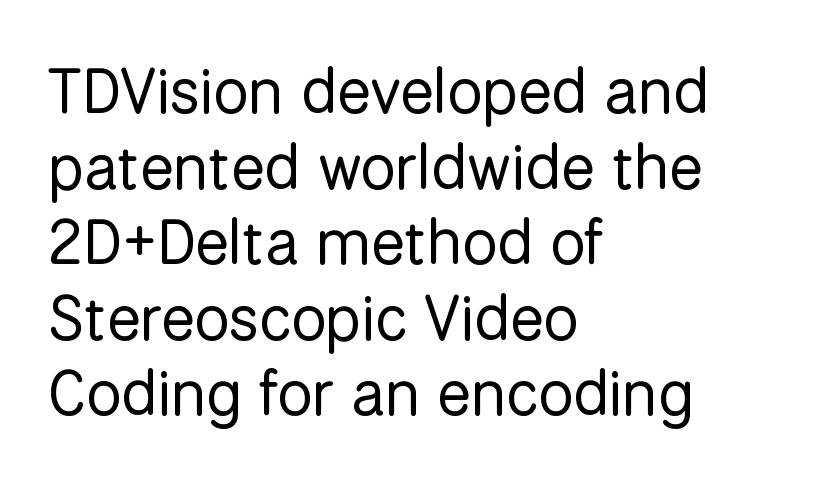
The lines are quadded left. No extra tracking has been applied to these lines. Every stem runs plumb, perpendicular to the baseline. Varying glyph widths throughout — classic text-font behaviour. Lines of text with bare space underneath. The type family on display is of the sans-serif kind.
